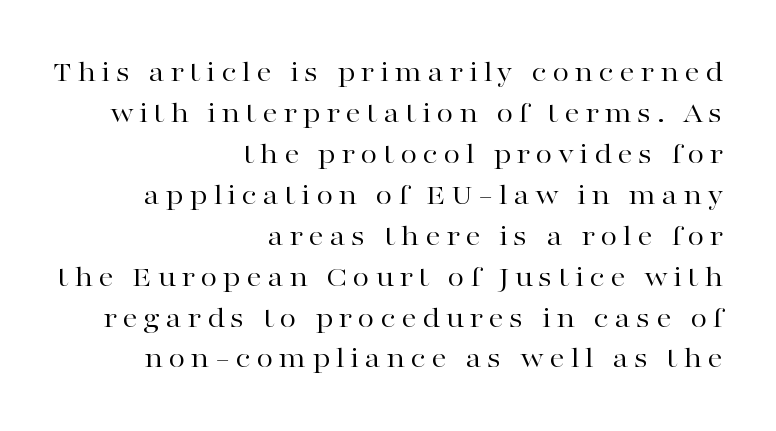
Q: Is the text bold? A: No.
Q: Is the text italic (slanted)? A: No, it is upright.
Q: Is the typeface a serif or a sans-serif typeface? A: Serif.
Q: Is the text underlined? A: No.
Q: How is the paragraph aligned? A: Right-aligned.
Q: Is the spacing between lines tight, normal or loose? A: Normal.
Q: Width (condensed, normal, or wide)? A: Wide.
Q: Stroke contrast? A: High.
Q: x-height? A: Medium.
Q: Monospaced? A: No.
